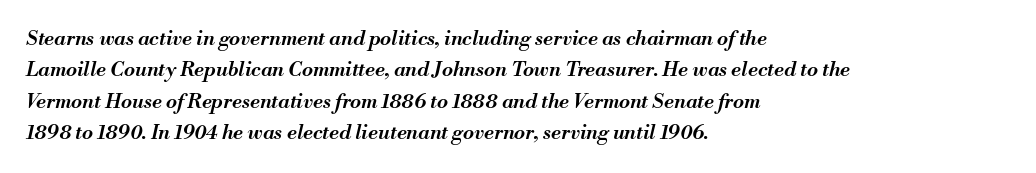
Q: Is the text bold? A: Semi-bold.
Q: Is the text italic (slanted)? A: Yes, it leans right by about 13 degrees.
Q: Is the text underlined? A: No.
Q: How is the paragraph aligned? A: Left-aligned.
Q: Is the spacing between letters normal or unusually wide? A: Normal.
Q: Is the spacing between lines tight, normal or loose? A: Normal.
